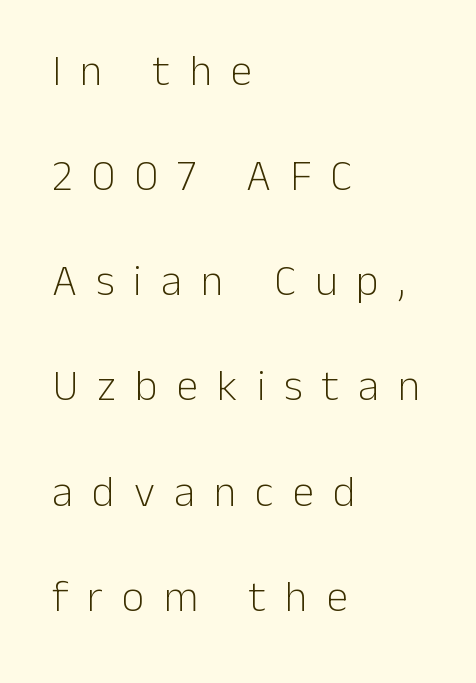
The image shows 44 px light sans-serif type, upright; set left-aligned, loose line spacing (2.39x), unusually wide letter spacing (+0.43 em), not underlined; low stroke contrast and a medium x-height.
